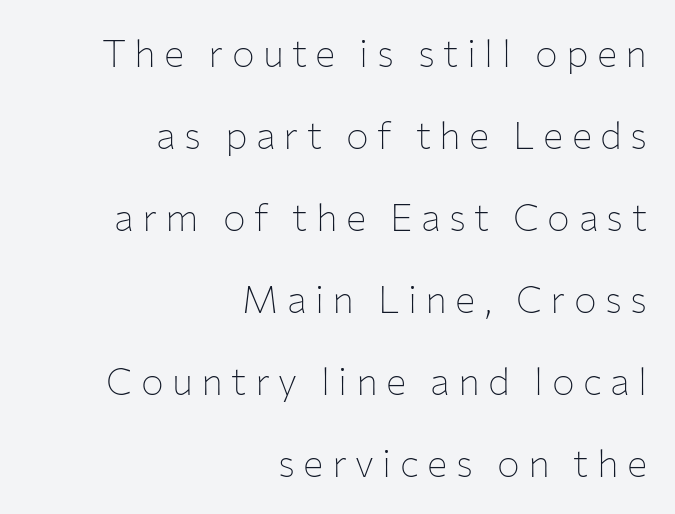
{"serif": "no", "italic": "no", "bold": "no", "weight": "thin", "width": "normal", "stroke_contrast": "low", "x_height": "medium", "monospaced": "no", "underline": "no", "align": "right", "line_spacing": "loose", "line_spacing_ratio": 2.16, "letter_spacing": "wide", "letter_spacing_em": 0.22, "glyph_px": 38}
